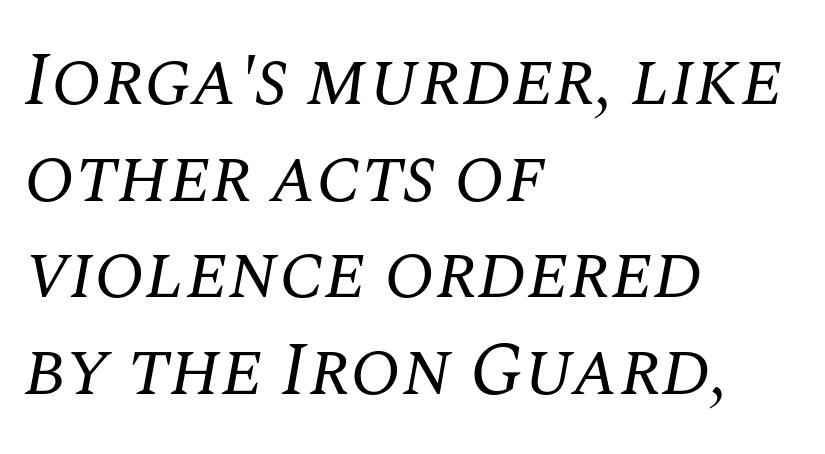
The image shows 75 px regular-weight serif type, italic (leaning right); set left-aligned, normal line spacing (1.29x), normal letter spacing, not underlined; medium stroke contrast and a large x-height.
